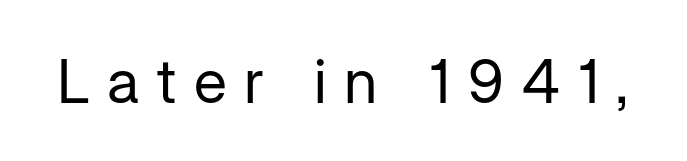
The image shows 61 px regular-weight sans-serif type, upright; set unusually wide letter spacing (+0.29 em), not underlined; low stroke contrast and a medium x-height.
